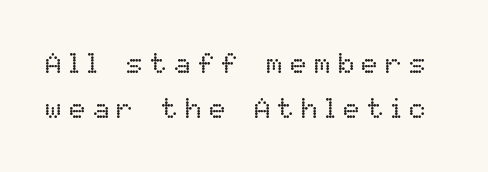
The image shows 28 px regular-weight type, upright; set normal line spacing (1.6x), unusually wide letter spacing (+0.25 em), not underlined; low stroke contrast and a medium x-height.
